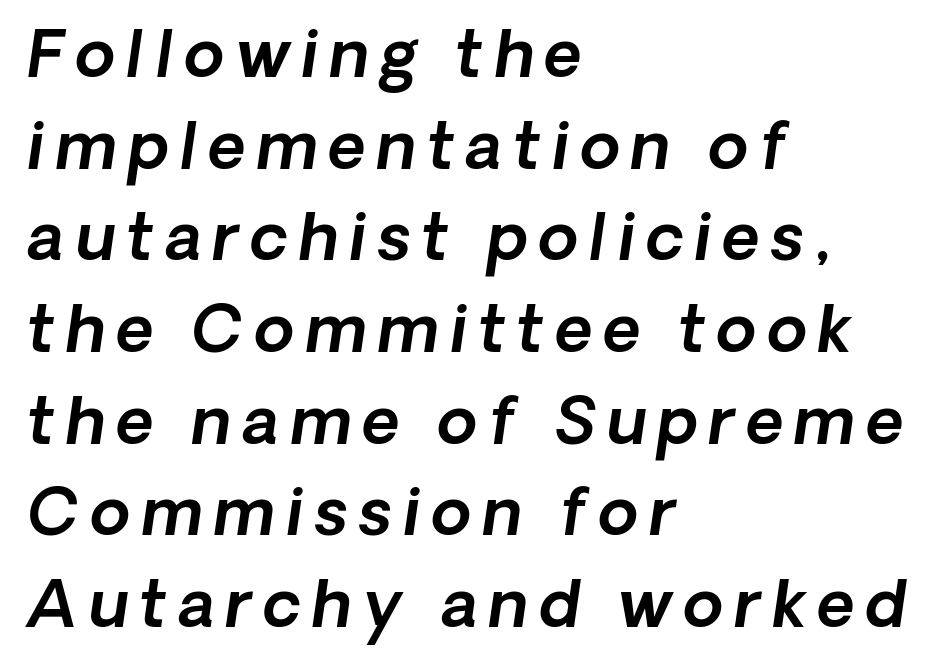
The image shows 65 px text type, italic (leaning right); set left-aligned, normal line spacing (1.41x), not underlined; a medium x-height.
